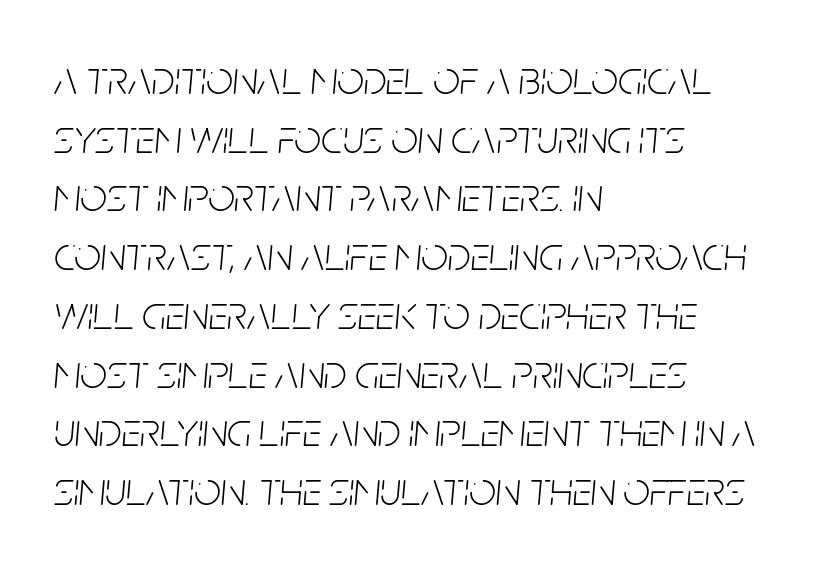
Q: Is the text bold? A: No.
Q: Is the text italic (slanted)? A: Yes, it leans right by about 5 degrees.
Q: Is the text underlined? A: No.
Q: How is the paragraph aligned? A: Left-aligned.
Q: Is the spacing between letters normal or unusually wide? A: Normal.
Q: Is the spacing between lines tight, normal or loose? A: Normal.
Q: Width (condensed, normal, or wide)? A: Condensed.
Q: Stroke contrast? A: Low.
Q: x-height? A: Large.
Q: Monospaced? A: No.
